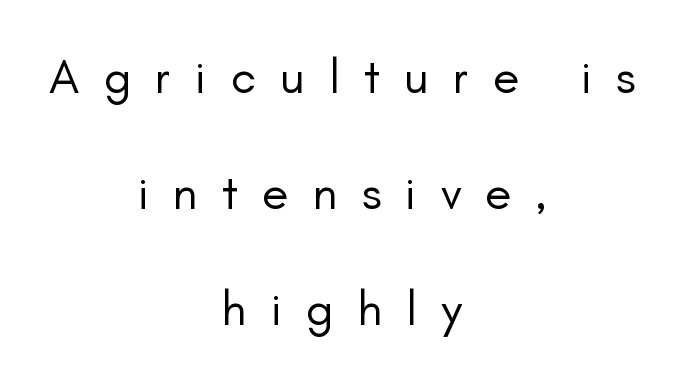
This block would shrink considerably if given ordinary leading; it's expanded now. What stands out about the letter spacing? Its width — letters are far apart. Stems and bowls with no extra thickness — not bold. The typography opts for an upright posture over an oblique one. Type style note: lacks serifs.
